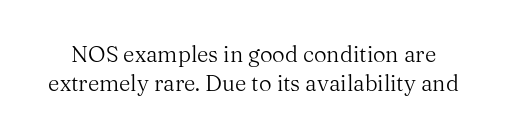
Q: Is the text bold? A: No.
Q: Is the text italic (slanted)? A: No, it is upright.
Q: Is the text underlined? A: No.
Q: Is the spacing between letters normal or unusually wide? A: Normal.
Q: Is the spacing between lines tight, normal or loose? A: Normal.
